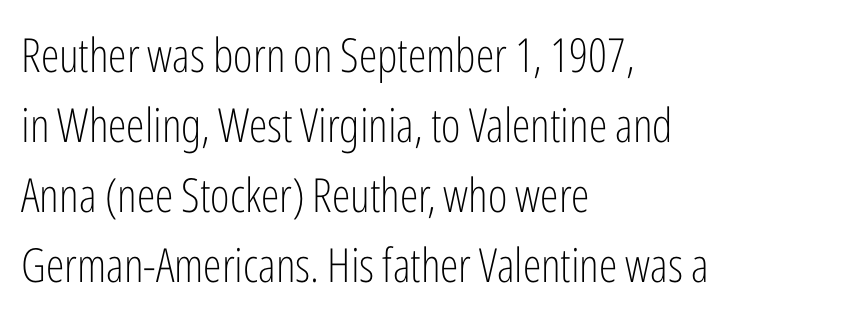
Stroke thickness stays within the range of a standard reading face or lighter. Quick note: not italic, upright. Every row of glyphs begins at an identical x-position on the left. Compared with typical body copy, the letter spacing here is the same. This sample uses a sans-serif face. The strip under each line holds only bare page.
